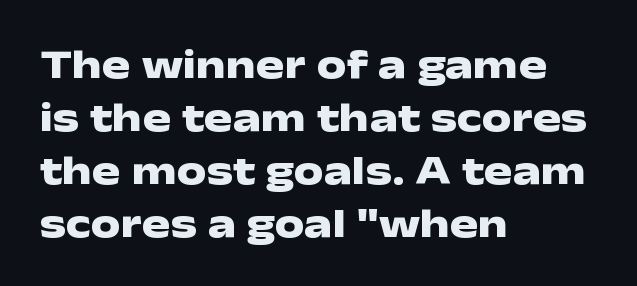
The image shows 42 px heavy, wide sans-serif type, upright; set left-aligned, normal line spacing (1.26x), normal letter spacing, not underlined; low stroke contrast and a medium x-height.
